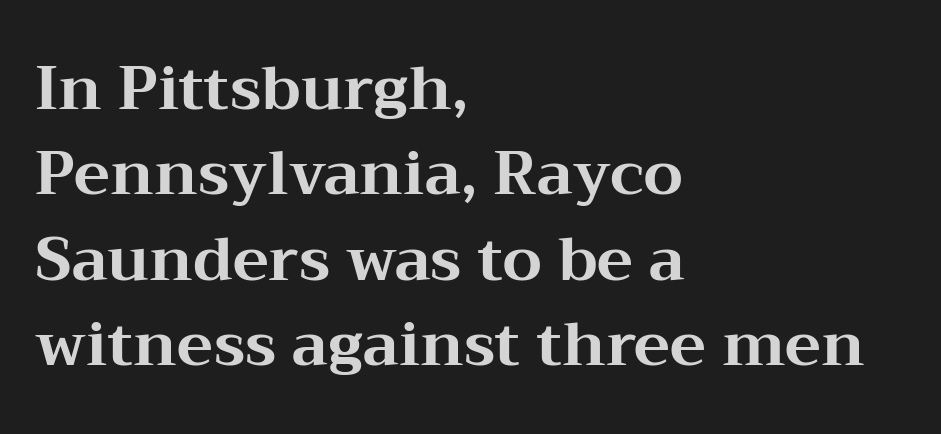
Note the varied advance widths — an 'i' is clearly narrower than an 'm'. Tracking value appears to be zero — textbook default spacing. Is this a sans? No — the strokes have serifs. The compositor pushed each line to the left boundary.
